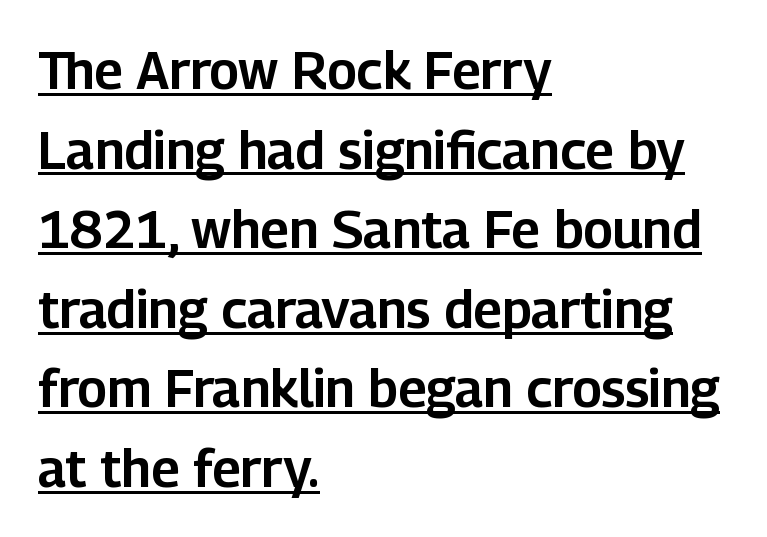
The image shows 52 px sans-serif type, upright; set left-aligned, normal line spacing (1.53x), normal letter spacing, underlined; low stroke contrast and a medium x-height.
